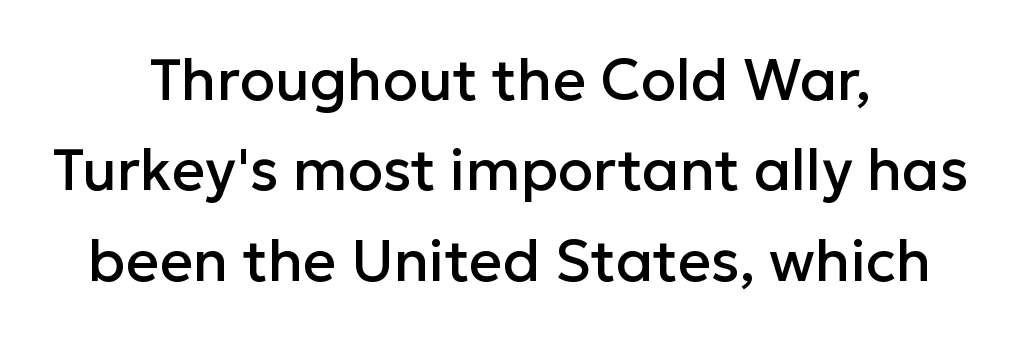
{"serif": "no", "italic": "no", "width": "normal", "stroke_contrast": "low", "x_height": "medium", "monospaced": "no", "underline": "no", "align": "center", "line_spacing": "normal", "line_spacing_ratio": 1.56, "letter_spacing": "normal", "letter_spacing_em": 0.0, "glyph_px": 58}
